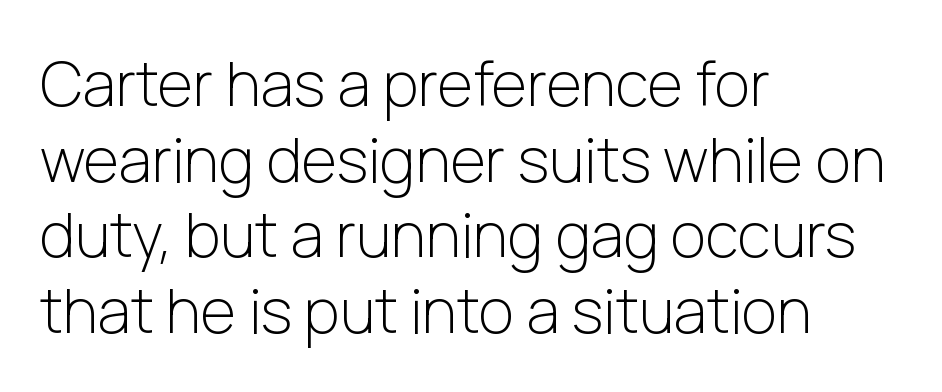
The typeface has the unassuming heft of standard copy or less. This rendering leaves character spacing at its baseline value. These lines stack with their left ends in a neat column. Serifs: no, the terminals of the letterforms are clean. A bare baseline throughout the passage. Is there any slant? The stems are plumb.
